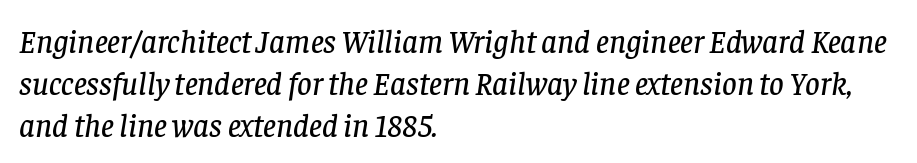
{"serif": "yes", "italic": "yes", "lean": "right", "slant_degrees": 8, "width": "normal", "stroke_contrast": "low", "x_height": "large", "monospaced": "no", "underline": "no", "align": "left", "line_spacing": "normal", "line_spacing_ratio": 1.31, "letter_spacing": "normal", "letter_spacing_em": 0.0, "glyph_px": 32}
